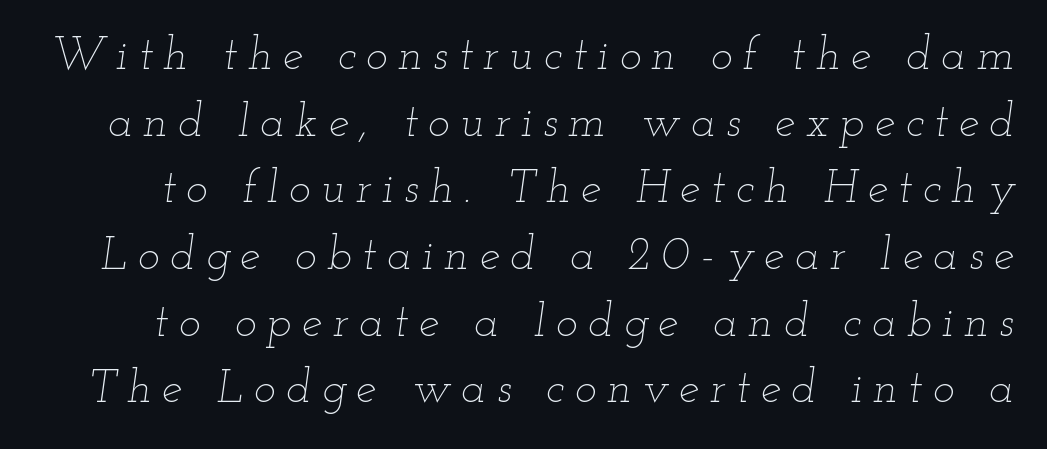
Q: Is the text bold? A: No.
Q: Is the text italic (slanted)? A: Yes, it leans right by about 12 degrees.
Q: Is the text underlined? A: No.
Q: Is the spacing between letters normal or unusually wide? A: Unusually wide.
Q: Is the spacing between lines tight, normal or loose? A: Normal.
Q: Width (condensed, normal, or wide)? A: Wide.
Q: Stroke contrast? A: Low.
Q: x-height? A: Small.
Q: Monospaced? A: No.
